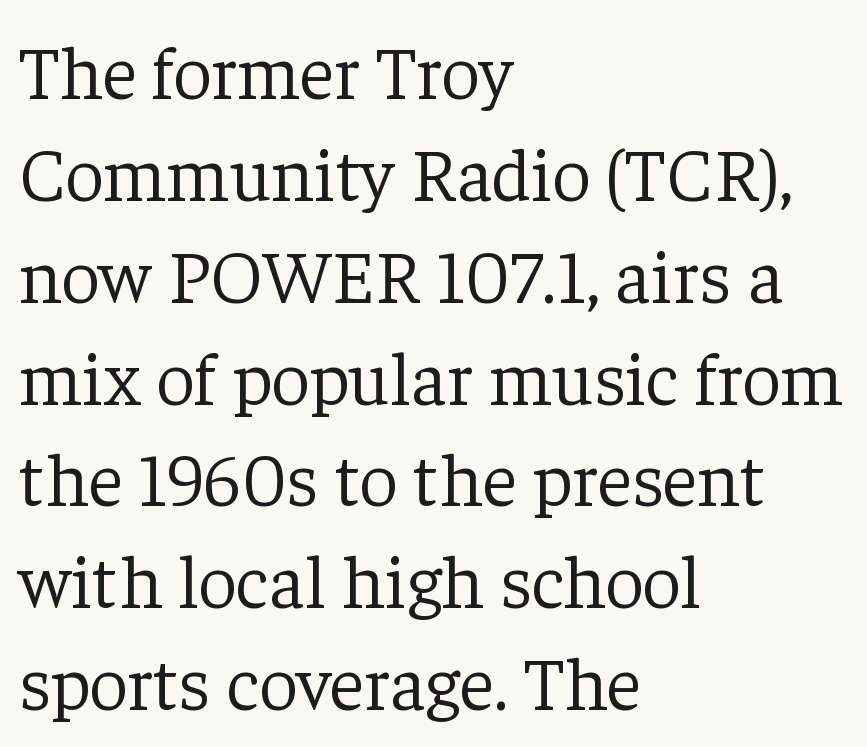
{"serif": "yes", "italic": "no", "bold": "no", "weight": "light", "width": "normal", "stroke_contrast": "low", "x_height": "medium", "monospaced": "no", "underline": "no", "align": "left", "line_spacing": "normal", "line_spacing_ratio": 1.34, "letter_spacing": "normal", "letter_spacing_em": 0.0, "glyph_px": 76}
